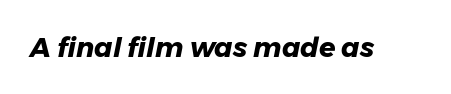
The image shows 27 px bold type, italic (leaning right); set normal letter spacing, not underlined.
